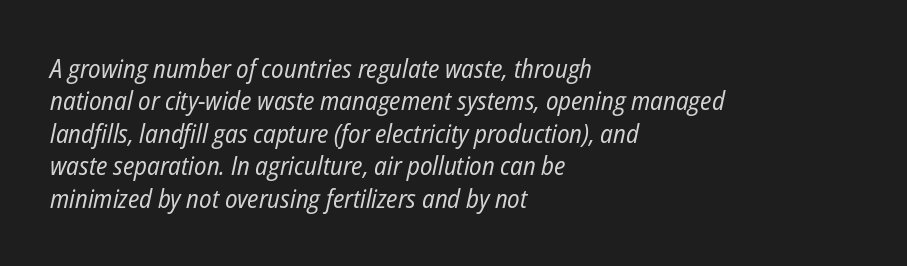
The image shows 26 px text type, italic (leaning right); set left-aligned, normal line spacing (1.25x), normal letter spacing, not underlined.
